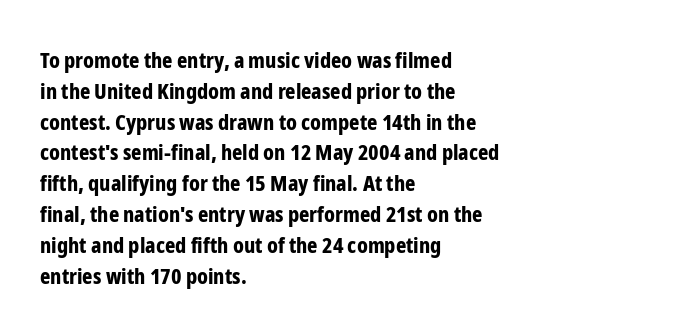
The image shows 22 px bold type, upright; set left-aligned, normal line spacing (1.4x), normal letter spacing, not underlined.
